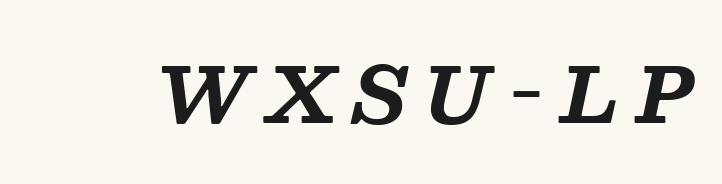
A serif font was chosen for this passage. Inter-character spacing is expanded well beyond the font's built-in metrics. The sample has been set heavy, in full bold. These lines are rendered in a variable-pitch font. Emphasis-style slanted type is in use.
